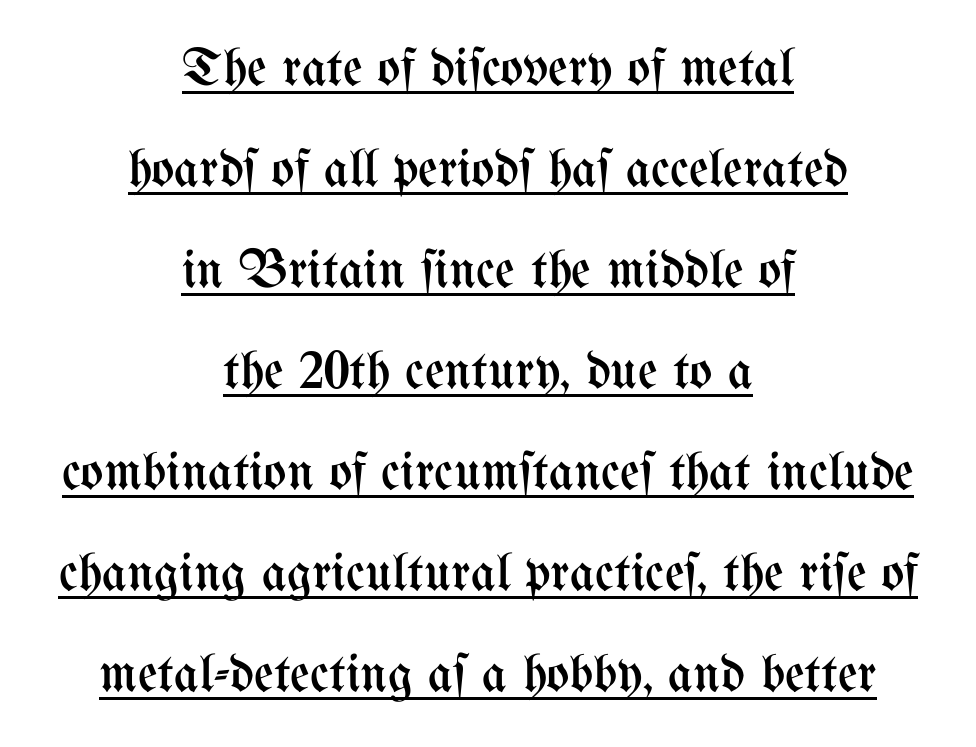
Q: Is the text bold? A: No.
Q: Is the text italic (slanted)? A: No, it is upright.
Q: Is the text underlined? A: Yes.
Q: How is the paragraph aligned? A: Centered.
Q: Is the spacing between letters normal or unusually wide? A: Normal.
Q: Width (condensed, normal, or wide)? A: Condensed.
Q: Stroke contrast? A: Medium.
Q: x-height? A: Medium.
Q: Monospaced? A: No.
